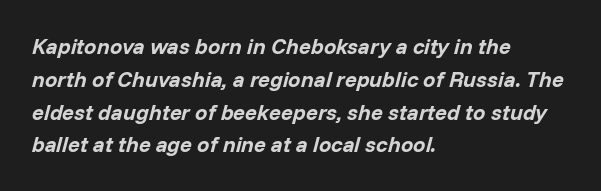
The image shows 22 px bold type, italic (leaning right); set left-aligned, normal line spacing (1.49x), normal letter spacing, not underlined.
